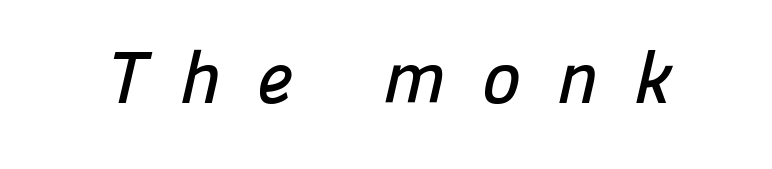
The image shows 74 px sans-serif type; set unusually wide letter spacing (+0.48 em), not underlined; low stroke contrast and a medium x-height.
